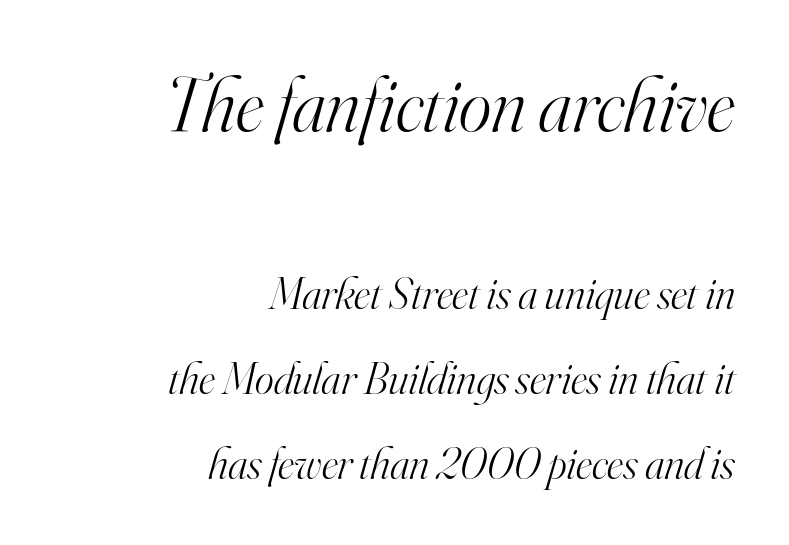
No word sits above an underline. Stroke terminals: seriffed. The face used here is proportionally spaced, like ordinary book or web type. No extra ink here — the face is not bold. Emphasis-style slanted type is in use. The paragraph shown leans on its right margin.
